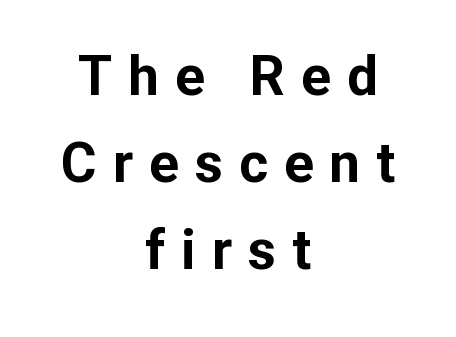
{"serif": "no", "italic": "no", "bold": "yes", "weight": "bold", "width": "normal", "stroke_contrast": "low", "x_height": "medium", "monospaced": "no", "underline": "no", "align": "center", "line_spacing": "normal", "line_spacing_ratio": 1.58, "letter_spacing": "wide", "letter_spacing_em": 0.29, "glyph_px": 55}
